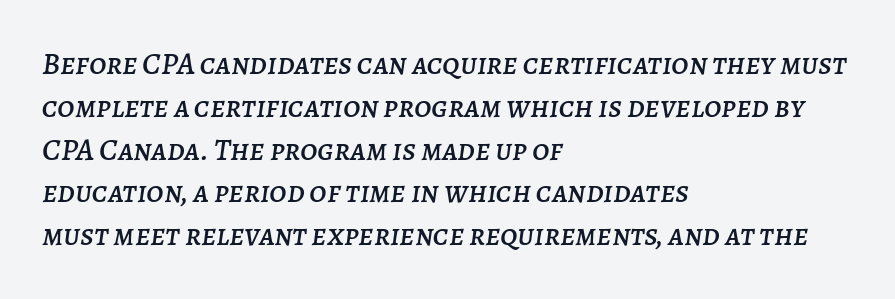
{"italic": "yes", "lean": "right", "slant_degrees": 7, "width": "normal", "stroke_contrast": "low", "x_height": "large", "monospaced": "no", "underline": "no", "align": "left", "line_spacing": "normal", "line_spacing_ratio": 1.38, "letter_spacing": "normal", "letter_spacing_em": 0.0, "glyph_px": 31}
